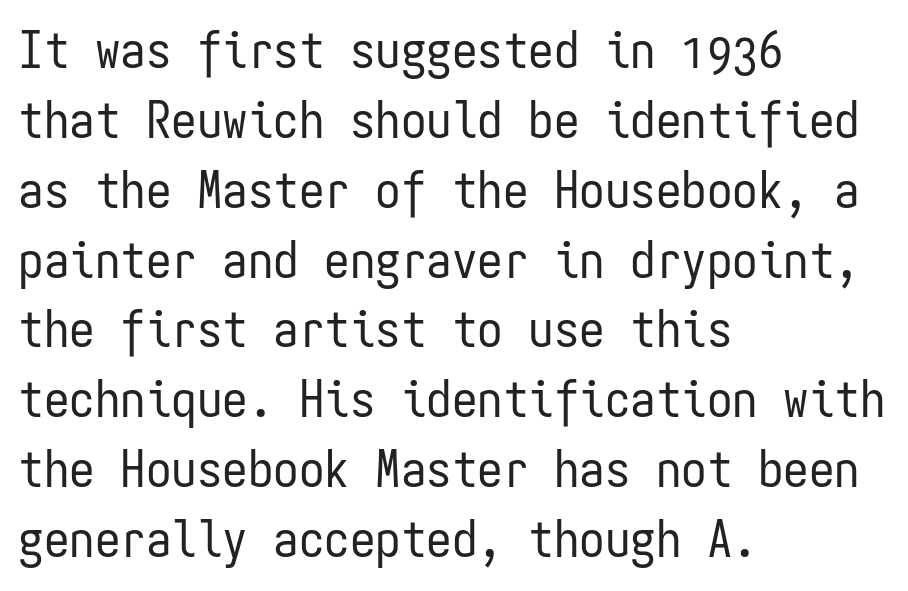
Ascenders rise straight up at ninety degrees. Lines of text with bare space underneath. The text block is weighted toward the left margin, trailing off unevenly rightward. These lines sit exactly where default settings would place them.
